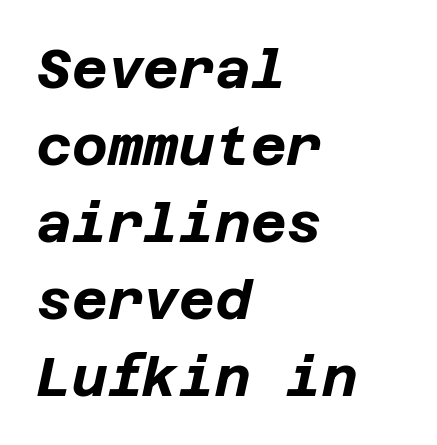
{"italic": "yes", "lean": "right", "slant_degrees": 12, "bold": "yes", "weight": "bold", "width": "normal", "stroke_contrast": "low", "x_height": "large", "underline": "no", "align": "left", "line_spacing": "normal", "line_spacing_ratio": 1.4, "letter_spacing": "normal", "letter_spacing_em": 0.0, "glyph_px": 55}
